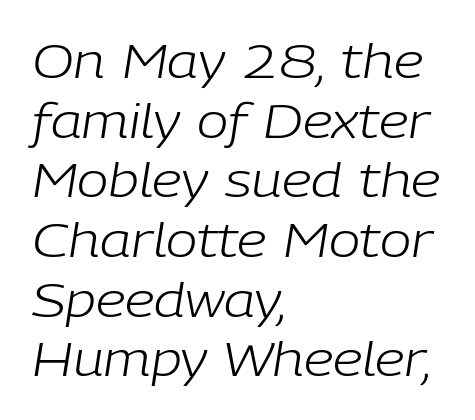
The weight tops out at a normal text grade. Alignment: flush left. Is the letter spacing exaggerated? No — it looks like the ordinary default. You could not count columns in this text — the font is proportionally spaced.
